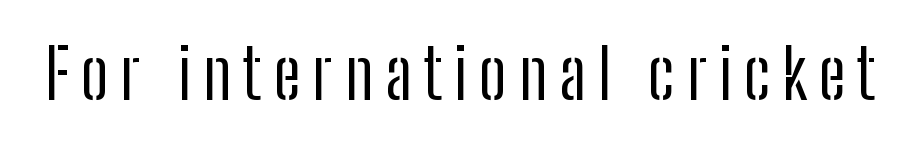
In terms of posture, this sample is upright. To sum up the face: it is a sans, with no serifs. The rendering uses natural spacing where letterforms have individual widths. Plain, unruled lines of type. Heft: none added — not bold.
